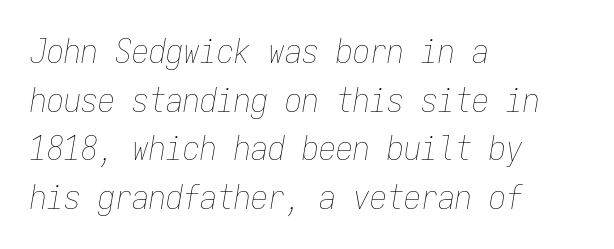
The image shows 34 px thin, condensed type, italic (leaning right), monospaced; set left-aligned, normal line spacing (1.43x), normal letter spacing, not underlined; low stroke contrast and a medium x-height.
